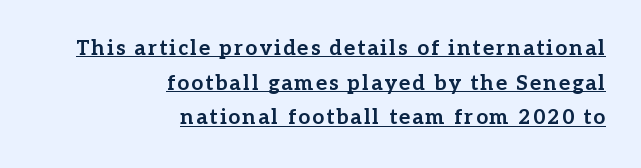
The specimen reads as upright at a glance. Heft: maximum for text — a bold. Decoration check: the copy is underlined. Notice how descenders clear the ascenders below comfortably — that's standard leading. Right-aligned paragraph, ragged on the left.
